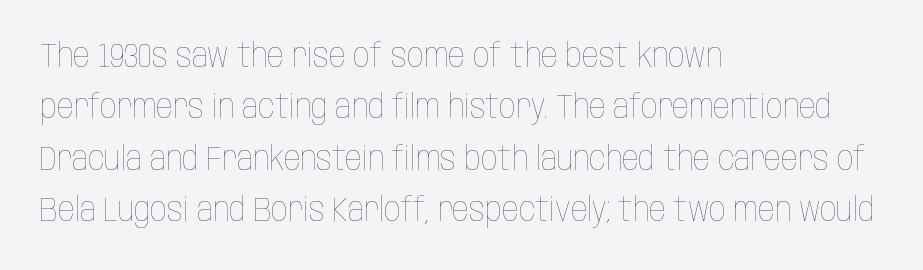
Q: Is the text bold? A: No.
Q: Is the text italic (slanted)? A: No, it is upright.
Q: Is the text underlined? A: No.
Q: How is the paragraph aligned? A: Left-aligned.
Q: Is the spacing between letters normal or unusually wide? A: Normal.
Q: Is the spacing between lines tight, normal or loose? A: Normal.
Q: Width (condensed, normal, or wide)? A: Condensed.
Q: Stroke contrast? A: Low.
Q: x-height? A: Large.
Q: Monospaced? A: No.
